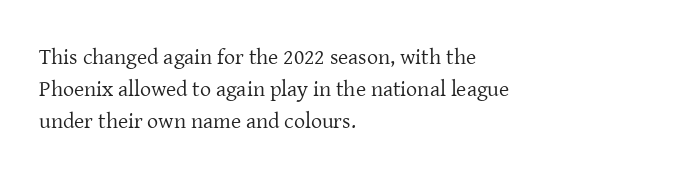
The image shows 22 px text type, upright; set left-aligned, normal line spacing (1.46x), normal letter spacing, not underlined.
